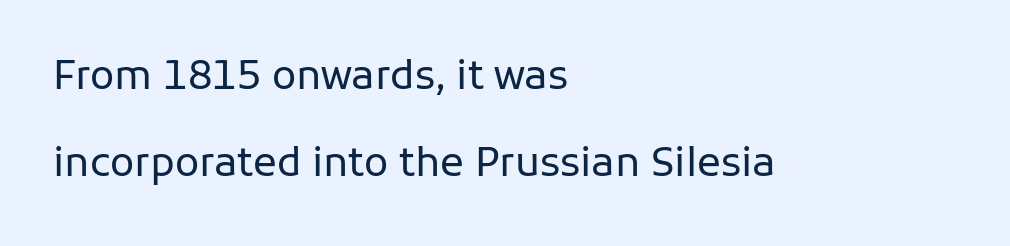
The image shows 40 px regular-weight sans-serif type, upright; set left-aligned, loose line spacing (2.18x), normal letter spacing, not underlined; low stroke contrast and a medium x-height.
